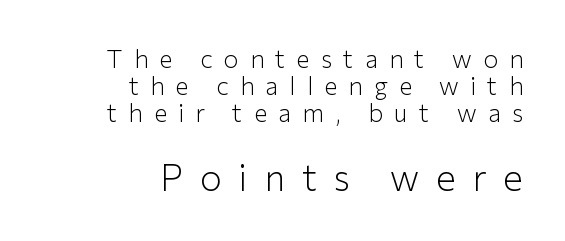
{"serif": "no", "italic": "no", "bold": "no", "weight": "light", "width": "normal", "stroke_contrast": "low", "x_height": "medium", "monospaced": "no", "underline": "no", "align": "right", "line_spacing": "tight", "line_spacing_ratio": 1.08, "letter_spacing": "wide", "letter_spacing_em": 0.45, "larger_block": "second", "size_ratio": 1.48, "glyph_px": 37}
